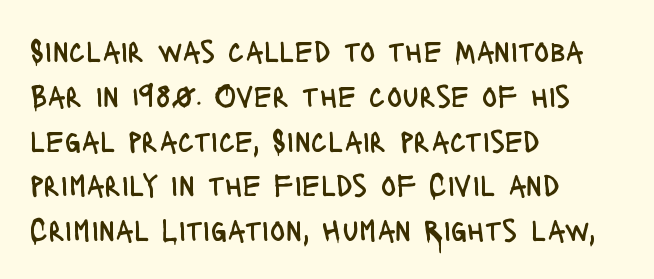
{"serif": "no", "italic": "no", "bold": "no", "weight": "regular", "width": "condensed", "stroke_contrast": "low", "x_height": "large", "monospaced": "no", "underline": "no", "align": "left", "line_spacing": "normal", "line_spacing_ratio": 1.4, "letter_spacing": "normal", "letter_spacing_em": 0.0, "glyph_px": 32}
